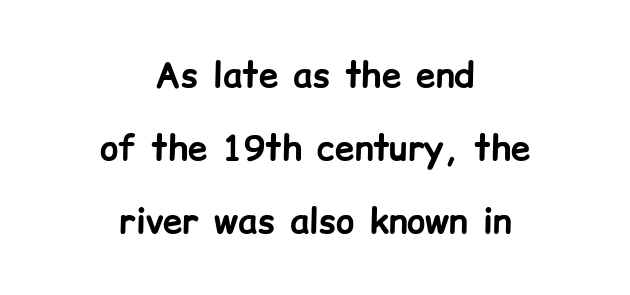
The image shows 35 px bold sans-serif type, upright; set centered, loose line spacing (2.08x), normal letter spacing, not underlined; low stroke contrast and a medium x-height.
